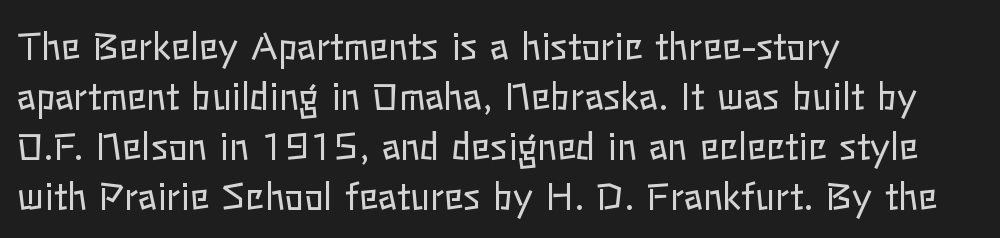
In terms of letterspacing, this is plain default setting. The words here are not underlined. Varying glyph widths throughout — classic text-font behaviour. The paragraph shown leans on its left margin. Regarding leading, the lines here are spaced in the standard way. Weight class: somewhere from thin through regular.
